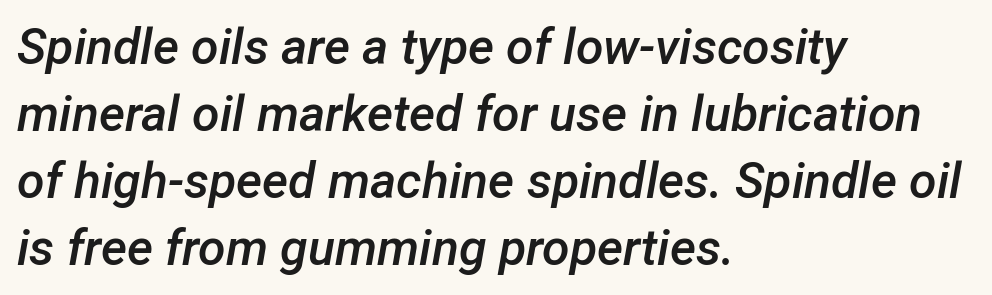
The words here are not underlined. Every character sits at an angle, as italics do. Think of a printed novel: that variable character pitch is what you see here. The horizontal fit of the characters is conventional and even. Summary of vertical rhythm: regular, with standard interline spacing.
